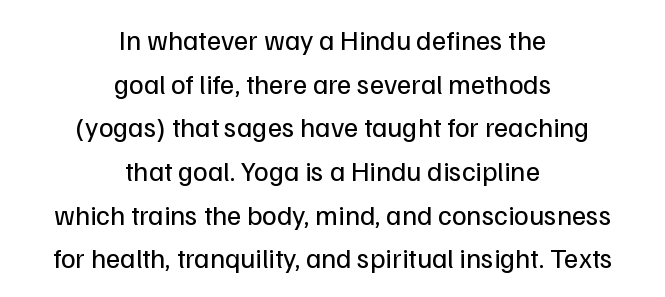
{"serif": "no", "italic": "no", "bold": "no", "weight": "regular", "width": "normal", "stroke_contrast": "low", "x_height": "medium", "monospaced": "no", "underline": "no", "align": "center", "line_spacing": "normal", "line_spacing_ratio": 1.56, "letter_spacing": "normal", "letter_spacing_em": 0.0, "glyph_px": 28}
